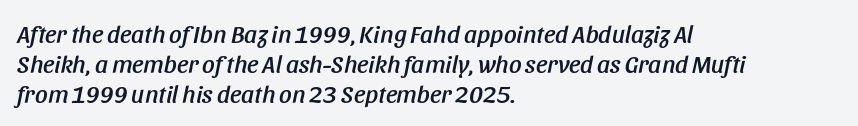
When letters slant like this, we call the style italic. Any mark beneath the type? The region is blank. The horizontal fit of the characters is conventional and even. This rendering uses left alignment, leaving the right contour irregular.
